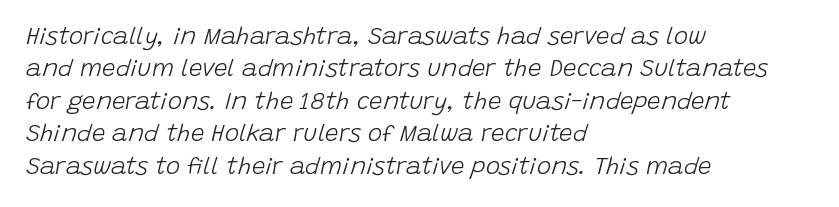
Q: Is the text bold? A: No.
Q: Is the text italic (slanted)? A: Yes, it leans right by about 15 degrees.
Q: Is the text underlined? A: No.
Q: How is the paragraph aligned? A: Left-aligned.
Q: Is the spacing between letters normal or unusually wide? A: Normal.
Q: Is the spacing between lines tight, normal or loose? A: Normal.
